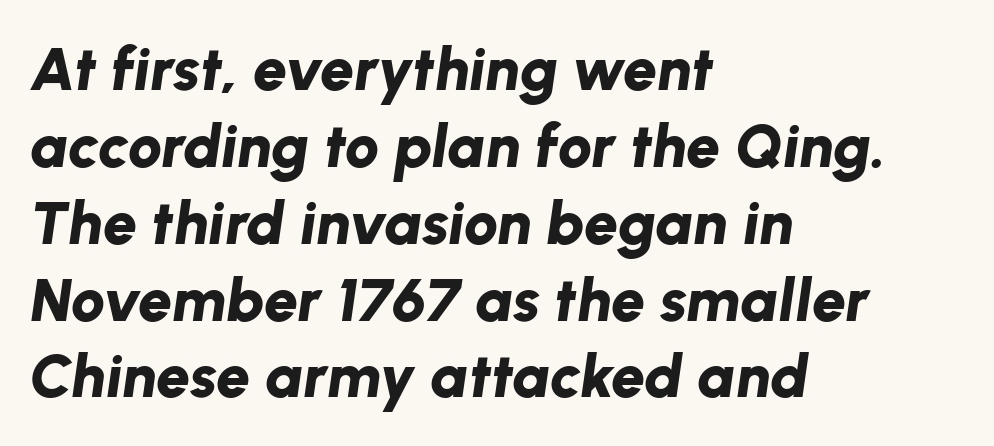
Q: Is the text bold? A: Yes.
Q: Is the text italic (slanted)? A: Yes, it leans right by about 8 degrees.
Q: Is the text underlined? A: No.
Q: How is the paragraph aligned? A: Left-aligned.
Q: Is the spacing between letters normal or unusually wide? A: Normal.
Q: Is the spacing between lines tight, normal or loose? A: Normal.
Q: Width (condensed, normal, or wide)? A: Normal.
Q: Stroke contrast? A: Low.
Q: x-height? A: Medium.
Q: Monospaced? A: No.
